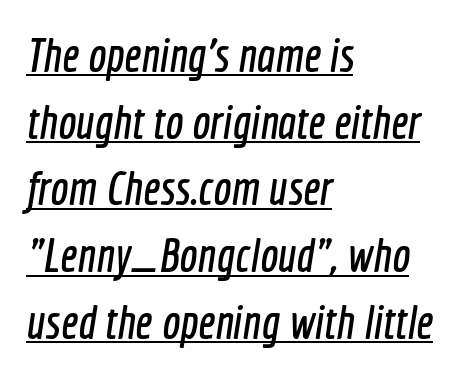
The letters advance in unequal steps, a hallmark of proportional type. Decoration check: the copy is underlined. No feet cap the strokes, marking this as sans-serif type. Baseline-to-baseline distance is the conventional proportion of letter height.
